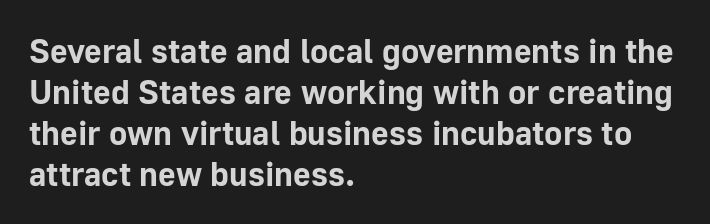
The lines in this sample share a left origin and differ only in where they stop. Stroke thickness is high; the sample reads as a true bold. The space beneath each line is pristine and unruled. A typesetter would call this proportional, since set widths differ per character. The type sits square on the baseline with zero lean.
